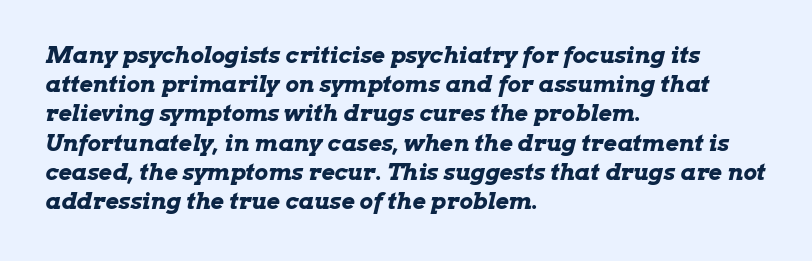
This block has exactly the height ordinary leading produces. The area under the type is left untouched. Weight: bold. Teacher's note: observe the even left margin — that is flush-left alignment. Caption: standard tracking, unaltered.
